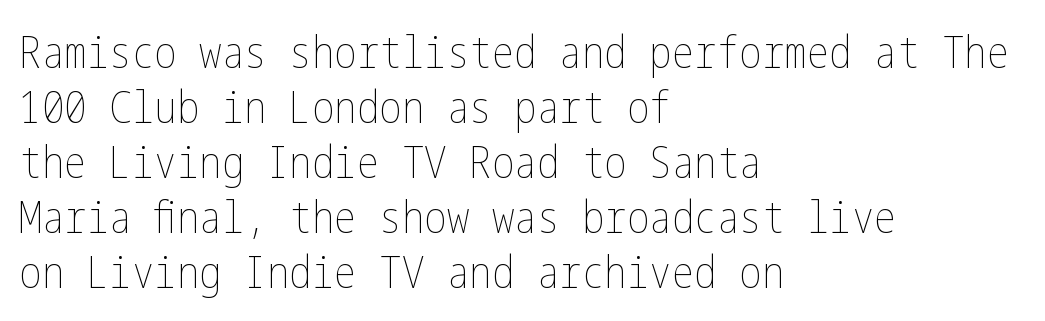
Q: Is the text bold? A: No.
Q: Is the text italic (slanted)? A: No, it is upright.
Q: Is the text underlined? A: No.
Q: How is the paragraph aligned? A: Left-aligned.
Q: Is the spacing between letters normal or unusually wide? A: Normal.
Q: Width (condensed, normal, or wide)? A: Condensed.
Q: Stroke contrast? A: Low.
Q: x-height? A: Medium.
